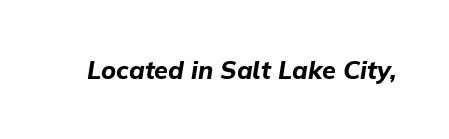
{"italic": "yes", "lean": "right", "slant_degrees": 9, "bold": "yes", "underline": "no", "letter_spacing": "normal", "letter_spacing_em": 0.0, "glyph_px": 25}
